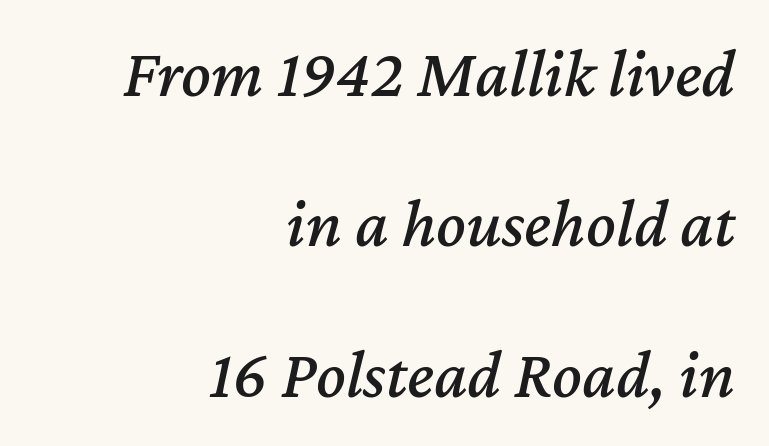
{"italic": "yes", "lean": "right", "slant_degrees": 12, "width": "normal", "stroke_contrast": "medium", "x_height": "medium", "monospaced": "no", "underline": "no", "align": "right", "line_spacing": "loose", "line_spacing_ratio": 2.18, "letter_spacing": "normal", "letter_spacing_em": 0.0, "glyph_px": 69}
